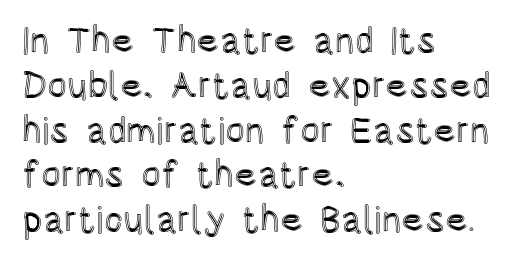
No word sits above an underline. The letters stand straight up with perfectly vertical stems. Teacher's note: observe the even left margin — that is flush-left alignment. The passage shown is typed in a proportional face where columns would drift. A typesetter would call this zero additional tracking.
